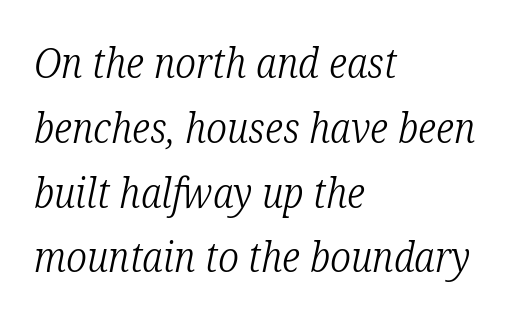
{"serif": "yes", "italic": "yes", "lean": "right", "slant_degrees": 12, "bold": "no", "weight": "light", "width": "condensed", "stroke_contrast": "low", "x_height": "medium", "monospaced": "no", "underline": "no", "align": "left", "line_spacing": "normal", "line_spacing_ratio": 1.58, "letter_spacing": "normal", "letter_spacing_em": 0.0, "glyph_px": 41}
